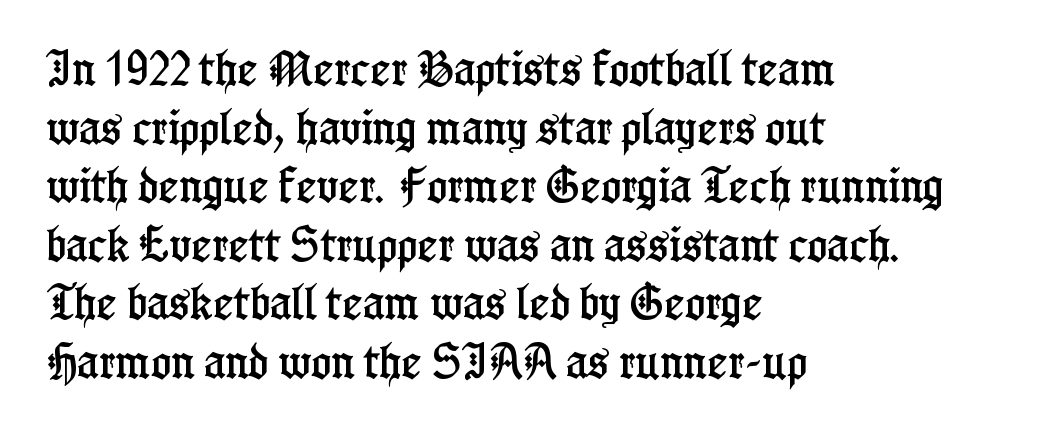
Character widths vary here, with narrow letters taking less room than wide ones. The baseline area is clear. Rendered with straight, roman letterforms. Successive baselines arrive at the customary interval.
